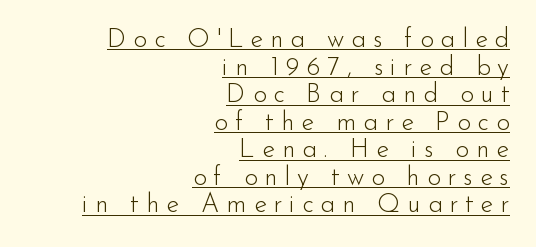
Q: Is the text bold? A: No.
Q: Is the text italic (slanted)? A: No, it is upright.
Q: Is the text underlined? A: Yes.
Q: How is the paragraph aligned? A: Right-aligned.
Q: Is the spacing between letters normal or unusually wide? A: Unusually wide.
Q: Is the spacing between lines tight, normal or loose? A: Tight.
